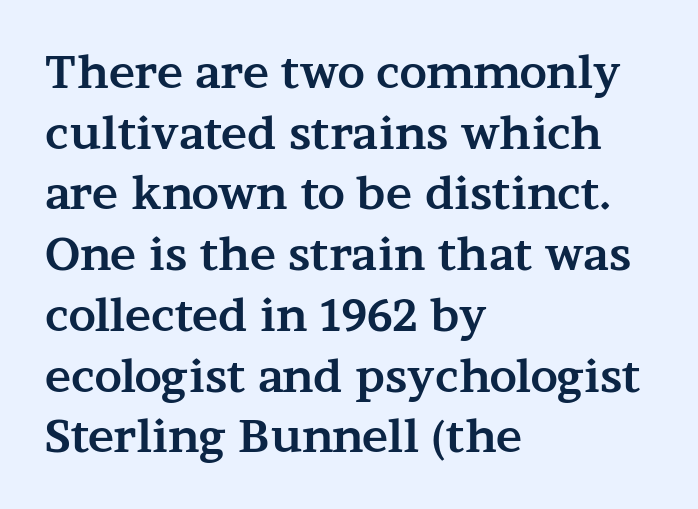
{"serif": "yes", "italic": "no", "bold": "yes", "weight": "bold", "width": "wide", "stroke_contrast": "medium", "x_height": "medium", "monospaced": "no", "underline": "no", "align": "left", "line_spacing": "normal", "line_spacing_ratio": 1.38, "letter_spacing": "normal", "letter_spacing_em": 0.0, "glyph_px": 44}
